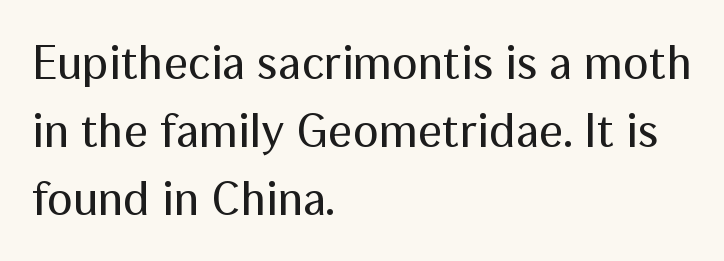
Q: Is the text bold? A: No.
Q: Is the text italic (slanted)? A: No, it is upright.
Q: Is the typeface a serif or a sans-serif typeface? A: Sans-serif.
Q: Is the text underlined? A: No.
Q: How is the paragraph aligned? A: Left-aligned.
Q: Is the spacing between letters normal or unusually wide? A: Normal.
Q: Is the spacing between lines tight, normal or loose? A: Normal.
Q: Width (condensed, normal, or wide)? A: Normal.
Q: Stroke contrast? A: Medium.
Q: x-height? A: Medium.
Q: Monospaced? A: No.
